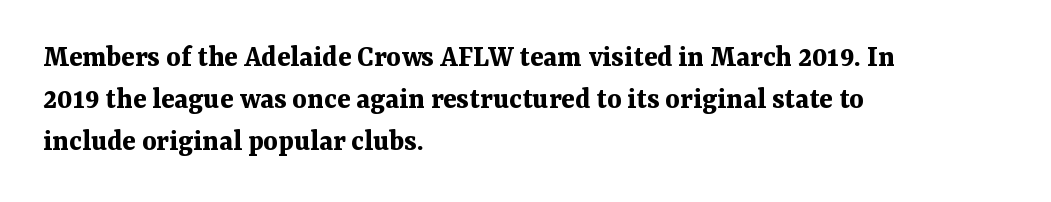
{"serif": "yes", "italic": "no", "bold": "yes", "weight": "bold", "width": "normal", "stroke_contrast": "medium", "x_height": "medium", "monospaced": "no", "underline": "no", "align": "left", "line_spacing": "normal", "line_spacing_ratio": 1.35, "letter_spacing": "normal", "letter_spacing_em": 0.0, "glyph_px": 31}
